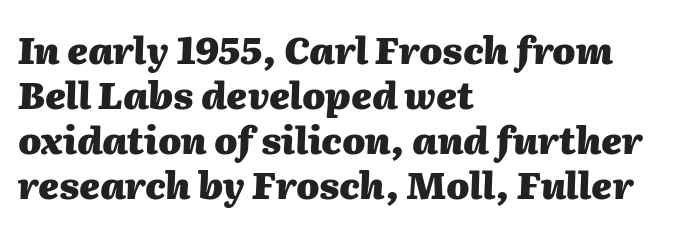
Q: Is the text bold? A: Yes.
Q: Is the text italic (slanted)? A: Yes, it leans right by about 2 degrees.
Q: Is the text underlined? A: No.
Q: How is the paragraph aligned? A: Left-aligned.
Q: Is the spacing between letters normal or unusually wide? A: Normal.
Q: Width (condensed, normal, or wide)? A: Normal.
Q: Stroke contrast? A: Medium.
Q: x-height? A: Medium.
Q: Monospaced? A: No.
